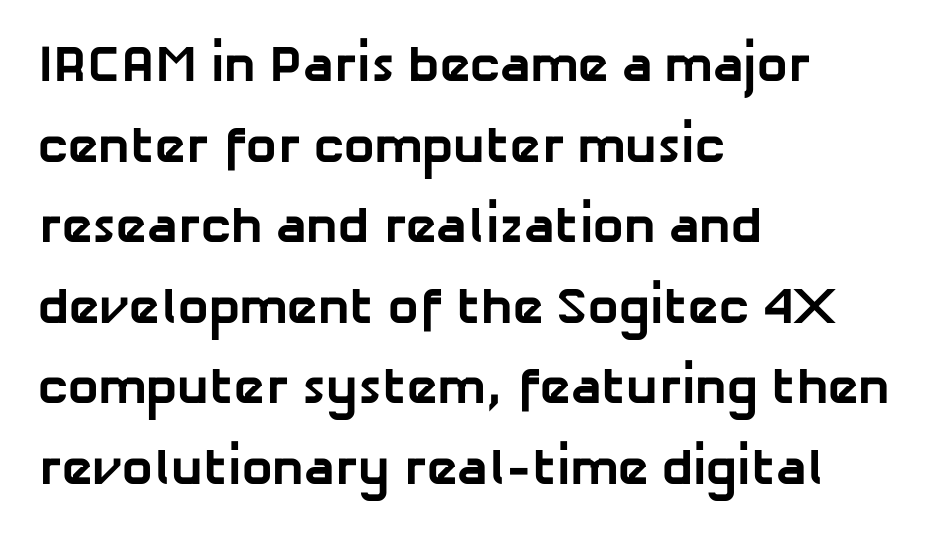
{"serif": "no", "bold": "yes", "weight": "bold", "width": "normal", "stroke_contrast": "low", "x_height": "medium", "monospaced": "no", "underline": "no", "align": "left", "line_spacing": "normal", "line_spacing_ratio": 1.58, "letter_spacing": "normal", "letter_spacing_em": 0.0, "glyph_px": 51}
